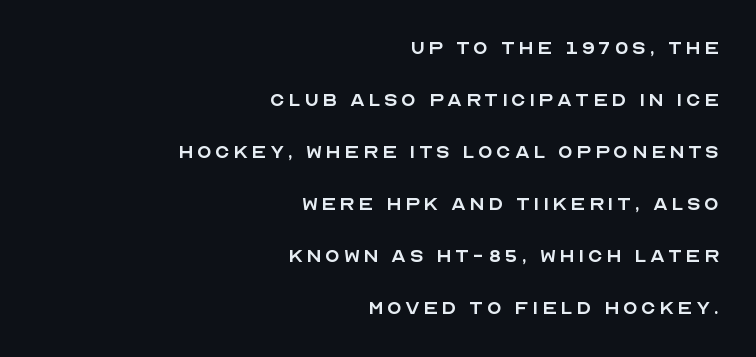
Q: Is the text bold? A: No.
Q: Is the text italic (slanted)? A: No, it is upright.
Q: Is the text underlined? A: No.
Q: How is the paragraph aligned? A: Right-aligned.
Q: Is the spacing between lines tight, normal or loose? A: Loose.
